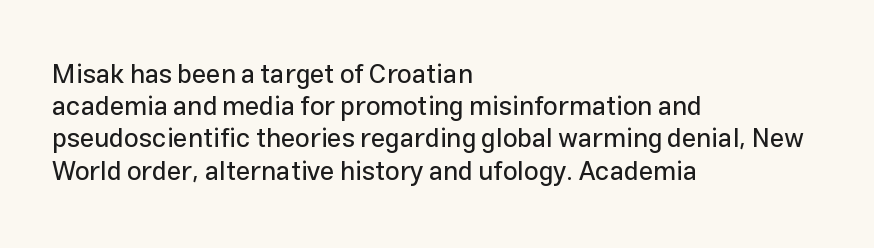
{"italic": "no", "underline": "no", "align": "left", "line_spacing_ratio": 1.24, "letter_spacing": "normal", "letter_spacing_em": 0.0, "glyph_px": 26}
